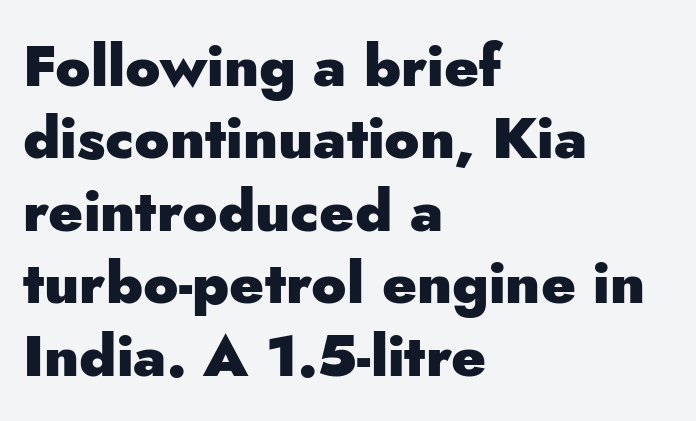
Q: Is the text bold? A: Yes.
Q: Is the text italic (slanted)? A: No, it is upright.
Q: Is the typeface a serif or a sans-serif typeface? A: Sans-serif.
Q: Is the text underlined? A: No.
Q: How is the paragraph aligned? A: Left-aligned.
Q: Is the spacing between letters normal or unusually wide? A: Normal.
Q: Is the spacing between lines tight, normal or loose? A: Normal.
Q: Width (condensed, normal, or wide)? A: Normal.
Q: Stroke contrast? A: Low.
Q: x-height? A: Small.
Q: Monospaced? A: No.
